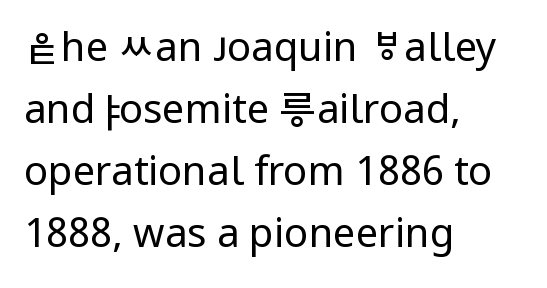
{"serif": "no", "italic": "no", "bold": "no", "weight": "regular", "width": "normal", "stroke_contrast": "low", "x_height": "medium", "monospaced": "no", "underline": "no", "align": "left", "line_spacing": "normal", "line_spacing_ratio": 1.55, "letter_spacing": "normal", "letter_spacing_em": 0.0, "glyph_px": 40}
